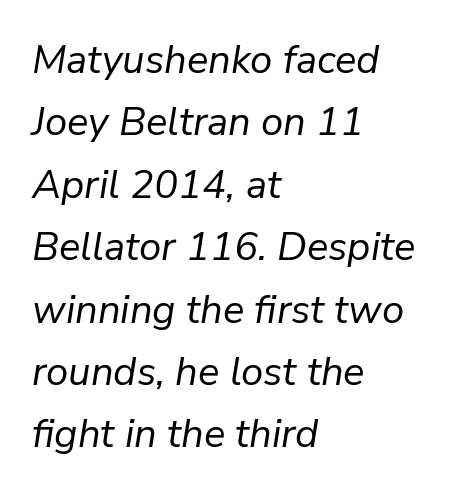
Letter spacing: default. A typesetter would call this proportional, since set widths differ per character. Heaviness? Minimal to ordinary, like unemphasized prose. Is the block centered? No — it sits flush against the left margin. Does the lettering tilt? It does — this is italic.
